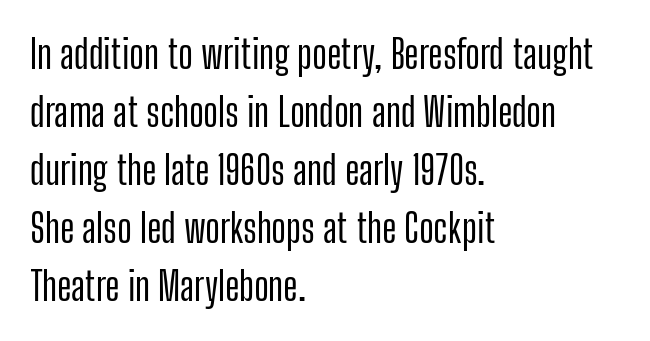
Honestly, there is no underline to notice here at all. Character widths vary here, with narrow letters taking less room than wide ones. The line-height multiplier appears to be the usual default. Examine the stroke ends and you'll find no serifs. Rendered with straight, roman letterforms. The gaps between neighbouring characters are ordinary and unremarkable.
